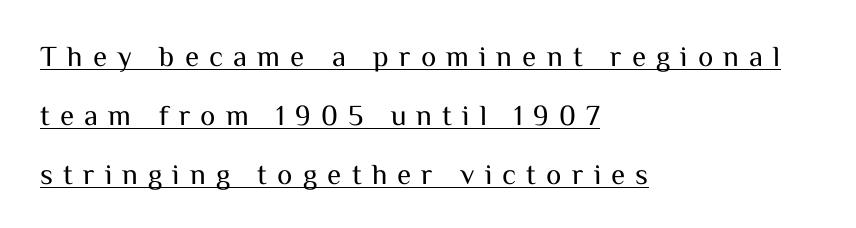
Is this a fixed-width face? No — the glyphs have proportional, varying widths. Serifs: no, the terminals of the letterforms are clean. Underlining? Definitely there. Leftover space on each line is placed entirely after the last word. Rows of type keep a wide berth in the vertical direction.
